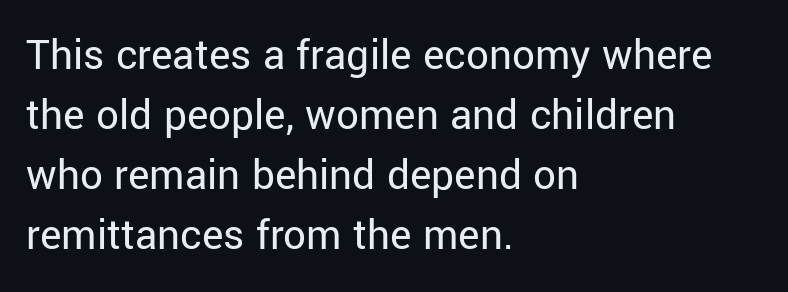
Q: Is the text bold? A: No.
Q: Is the text italic (slanted)? A: No, it is upright.
Q: Is the typeface a serif or a sans-serif typeface? A: Sans-serif.
Q: Is the text underlined? A: No.
Q: How is the paragraph aligned? A: Left-aligned.
Q: Is the spacing between letters normal or unusually wide? A: Normal.
Q: Is the spacing between lines tight, normal or loose? A: Normal.
Q: Width (condensed, normal, or wide)? A: Normal.
Q: Stroke contrast? A: Low.
Q: x-height? A: Medium.
Q: Monospaced? A: No.
